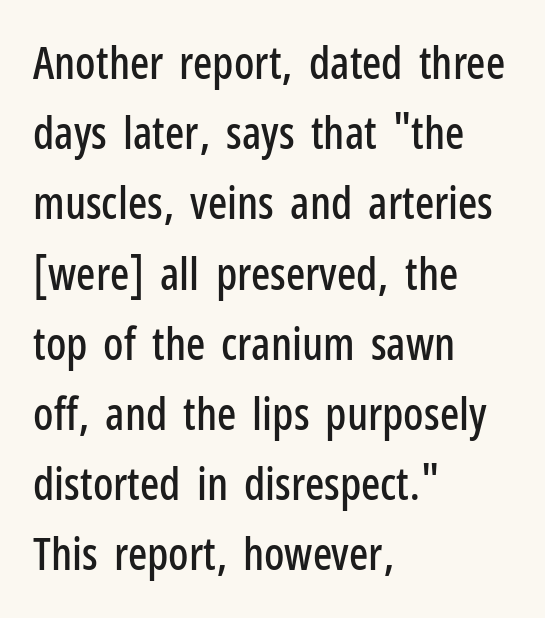
Q: Is the text italic (slanted)? A: No, it is upright.
Q: Is the typeface a serif or a sans-serif typeface? A: Sans-serif.
Q: Is the text underlined? A: No.
Q: How is the paragraph aligned? A: Left-aligned.
Q: Is the spacing between letters normal or unusually wide? A: Normal.
Q: Is the spacing between lines tight, normal or loose? A: Normal.
Q: Width (condensed, normal, or wide)? A: Condensed.
Q: Stroke contrast? A: Low.
Q: x-height? A: Medium.
Q: Monospaced? A: No.
